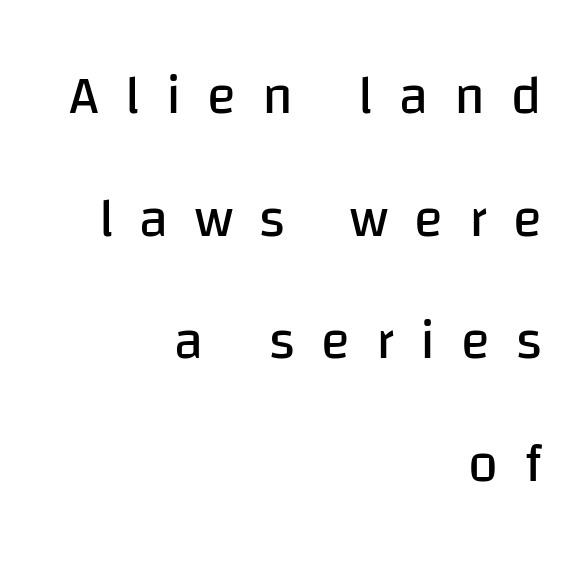
{"serif": "no", "italic": "no", "bold": "no", "weight": "regular", "width": "normal", "stroke_contrast": "low", "x_height": "large", "monospaced": "no", "underline": "no", "align": "right", "line_spacing": "loose", "line_spacing_ratio": 2.27, "letter_spacing": "wide", "letter_spacing_em": 0.48, "glyph_px": 54}
